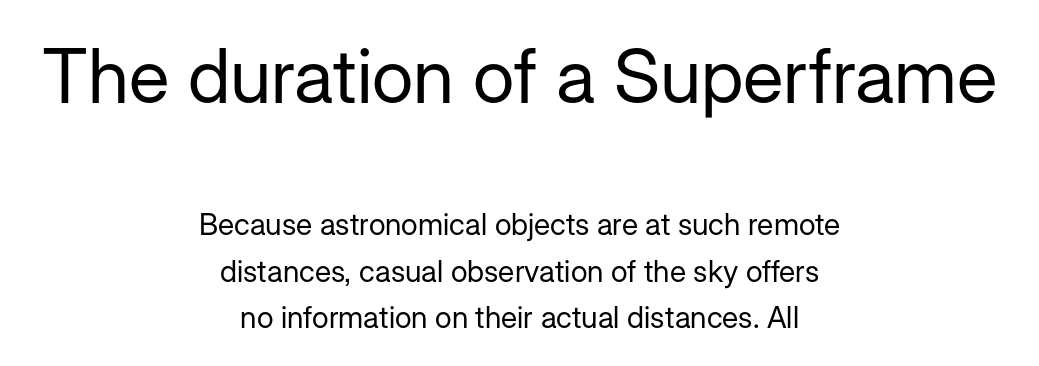
The image shows 75 px regular-weight sans-serif type, upright; set centered, normal line spacing (1.54x), normal letter spacing, not underlined; the first (top) block is 2.5x larger; low stroke contrast and a medium x-height.
